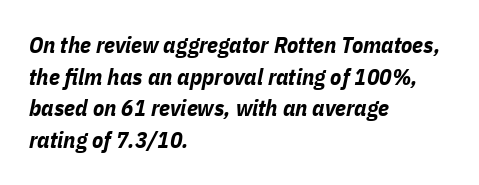
The image shows 23 px bold type, italic (leaning right); set left-aligned, normal line spacing (1.38x), normal letter spacing, not underlined.
